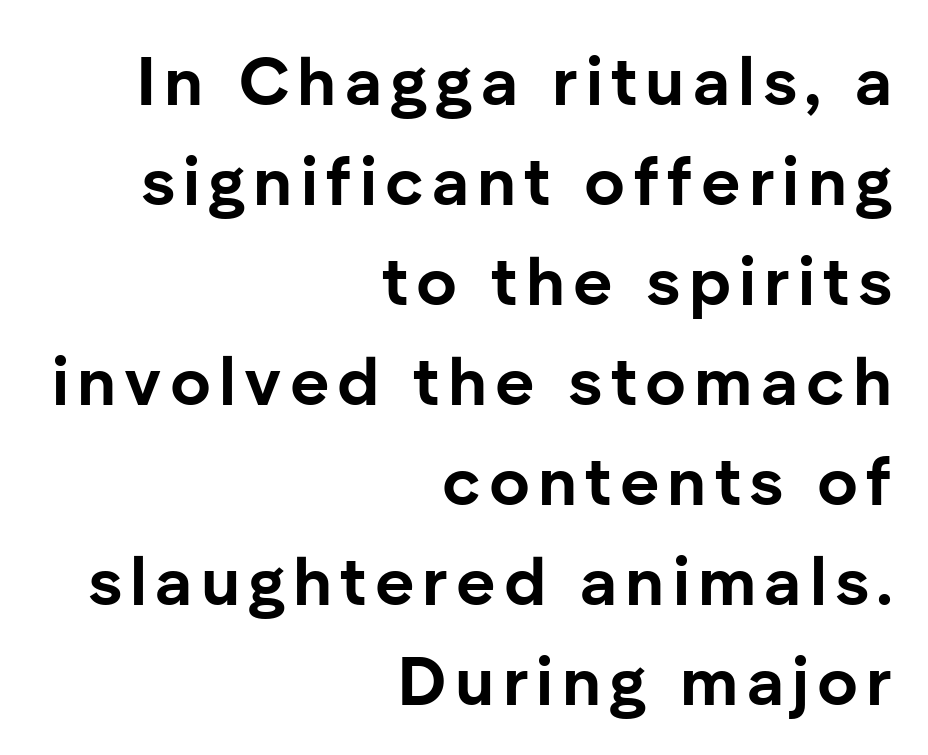
The image shows 68 px bold sans-serif type, upright; set right-aligned, normal line spacing (1.47x), not underlined; low stroke contrast and a medium x-height.
